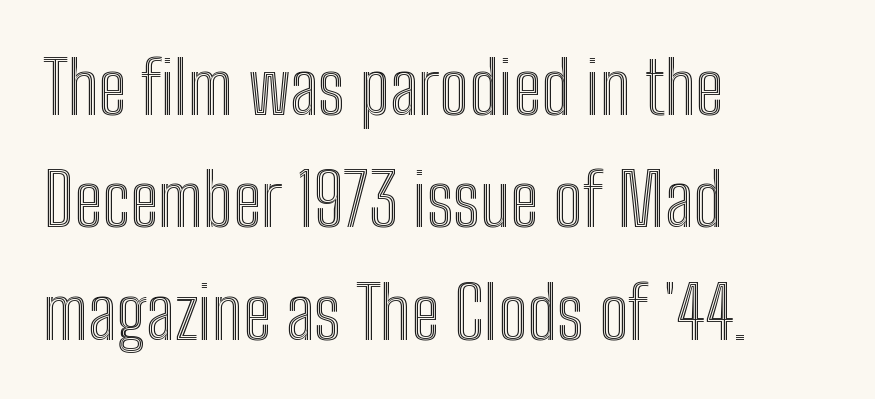
{"italic": "no", "width": "condensed", "x_height": "medium", "monospaced": "no", "underline": "no", "align": "left", "line_spacing": "normal", "line_spacing_ratio": 1.54, "letter_spacing": "normal", "letter_spacing_em": 0.0, "glyph_px": 73}
